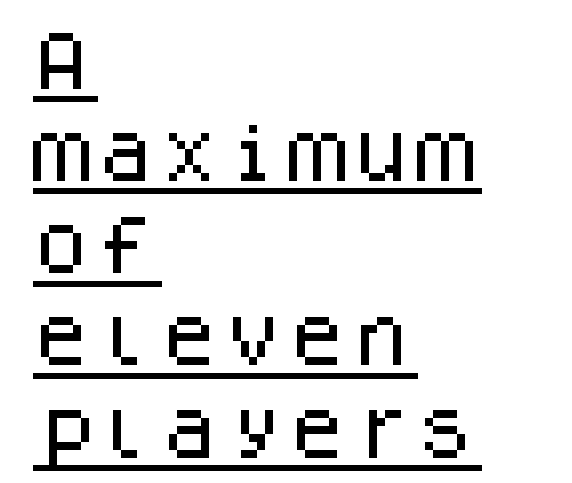
The image shows 64 px sans-serif type, upright, monospaced; set left-aligned, normal line spacing (1.44x), normal letter spacing, underlined; low stroke contrast and a large x-height.
